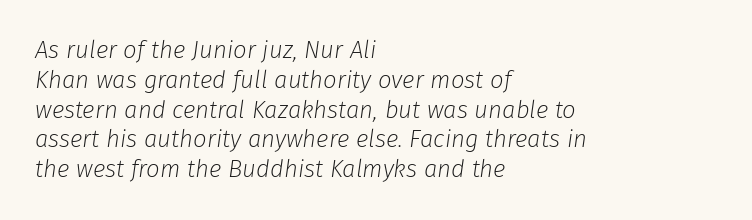
{"italic": "yes", "lean": "right", "slant_degrees": 8, "bold": "no", "underline": "no", "align": "left", "line_spacing_ratio": 1.24, "letter_spacing": "normal", "letter_spacing_em": 0.0, "glyph_px": 24}
